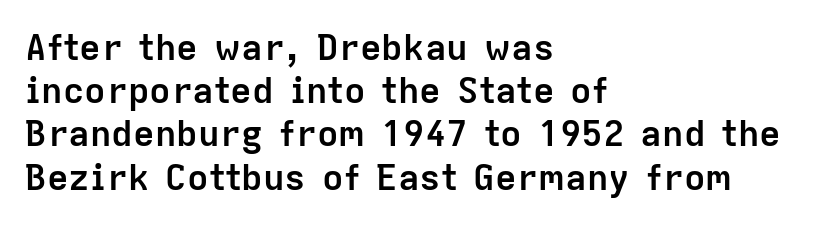
This rendering employs a face without finishing strokes, i.e., a sans-serif. The passage is arranged the way most books set body copy — flush left. A clean baseline with only descenders dipping below it. Spacing verdict: proportional, widths tailored to each character. Typographic density is high because the face is bold.
